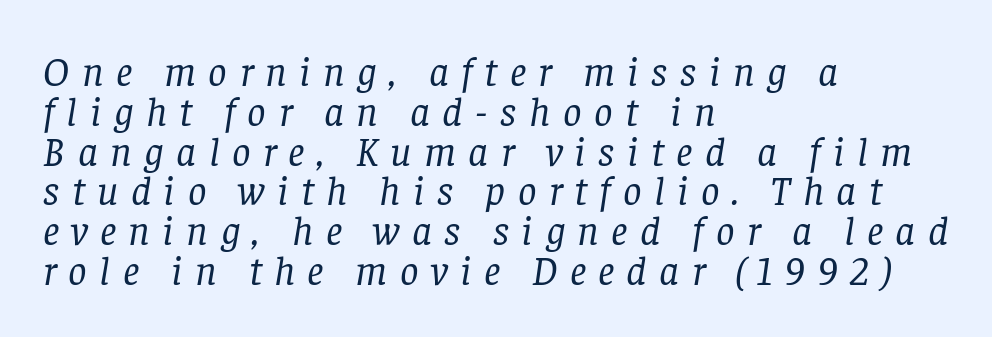
{"serif": "yes", "italic": "yes", "lean": "right", "slant_degrees": 8, "bold": "no", "weight": "regular", "width": "normal", "stroke_contrast": "low", "x_height": "large", "monospaced": "no", "underline": "no", "align": "left", "line_spacing": "tight", "line_spacing_ratio": 0.97, "letter_spacing": "wide", "letter_spacing_em": 0.3, "glyph_px": 41}
